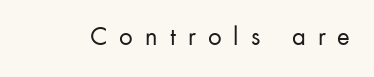
{"italic": "no", "bold": "no", "underline": "no", "letter_spacing": "wide", "letter_spacing_em": 0.45, "glyph_px": 27}
